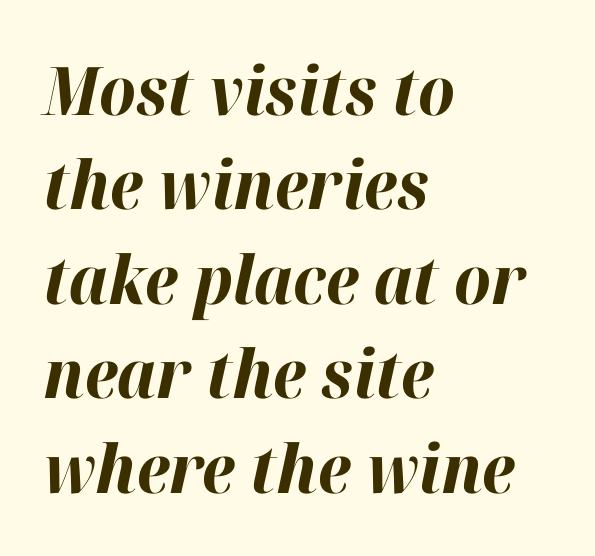
The image shows 67 px bold type, italic (leaning right); set left-aligned, normal line spacing (1.41x), normal letter spacing, not underlined; high stroke contrast and a medium x-height.
